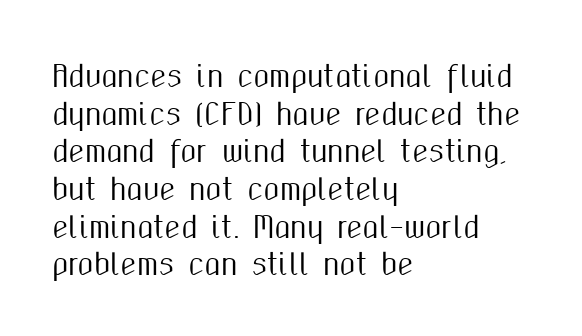
You could not count columns in this text — the font is proportionally spaced. Reading down the block, your eye returns to a fixed left position each line. The designer went with a sans here, leaving each stem footless. A bare baseline throughout the passage. Each new line begins a customary step beneath the previous one. The font's upright variant was chosen for this text.
